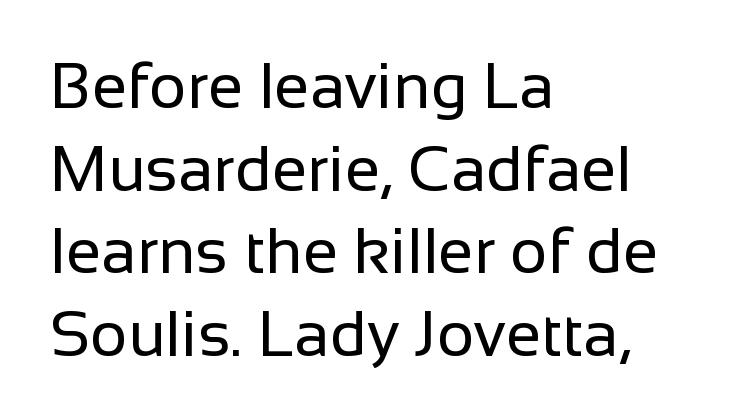
The image shows 64 px regular-weight sans-serif type, upright; set left-aligned, normal line spacing (1.29x), normal letter spacing, not underlined; low stroke contrast and a medium x-height.
